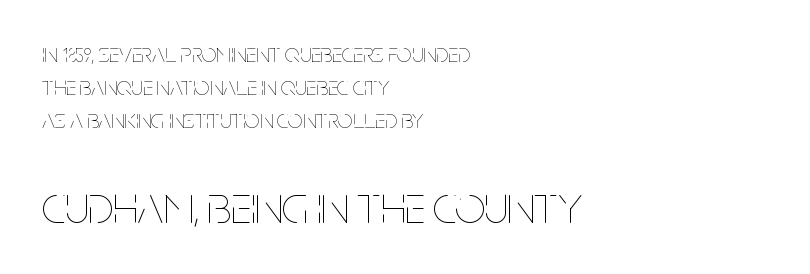
{"italic": "no", "bold": "no", "weight": "thin", "width": "condensed", "stroke_contrast": "low", "x_height": "large", "monospaced": "no", "underline": "no", "align": "left", "line_spacing": "normal", "line_spacing_ratio": 1.27, "letter_spacing": "normal", "letter_spacing_em": 0.0, "larger_block": "second", "size_ratio": 2.04, "glyph_px": 53}
